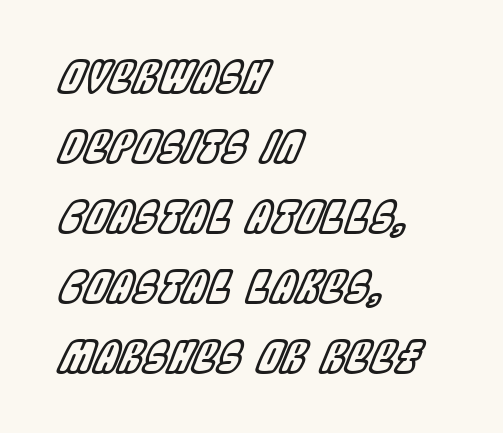
The image shows 44 px condensed type, italic (leaning right); set left-aligned, normal line spacing (1.59x), normal letter spacing, not underlined; a large x-height.
